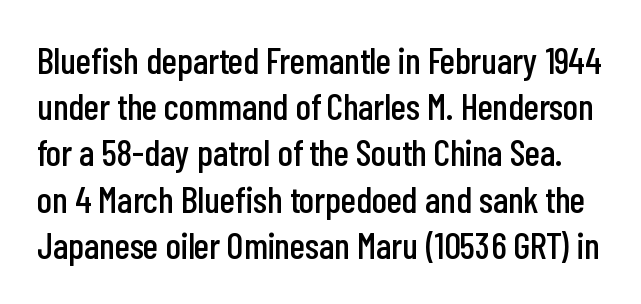
{"serif": "no", "italic": "no", "width": "condensed", "stroke_contrast": "low", "x_height": "medium", "monospaced": "no", "underline": "no", "line_spacing": "normal", "line_spacing_ratio": 1.25, "letter_spacing": "normal", "letter_spacing_em": 0.0, "glyph_px": 37}
